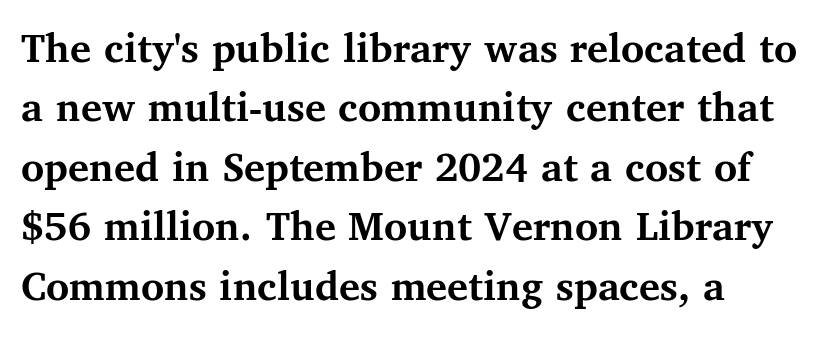
Q: Is the text bold? A: Yes.
Q: Is the text italic (slanted)? A: No, it is upright.
Q: Is the typeface a serif or a sans-serif typeface? A: Serif.
Q: Is the text underlined? A: No.
Q: Is the spacing between letters normal or unusually wide? A: Normal.
Q: Is the spacing between lines tight, normal or loose? A: Normal.
Q: Width (condensed, normal, or wide)? A: Normal.
Q: Stroke contrast? A: Medium.
Q: x-height? A: Medium.
Q: Monospaced? A: No.
